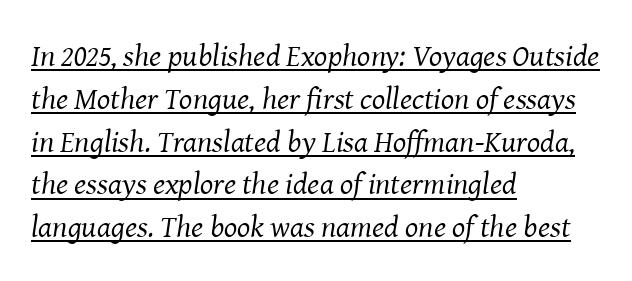
Q: Is the text bold? A: No.
Q: Is the text italic (slanted)? A: Yes, it leans right by about 8 degrees.
Q: Is the typeface a serif or a sans-serif typeface? A: Serif.
Q: Is the text underlined? A: Yes.
Q: How is the paragraph aligned? A: Left-aligned.
Q: Is the spacing between letters normal or unusually wide? A: Normal.
Q: Is the spacing between lines tight, normal or loose? A: Normal.
Q: Width (condensed, normal, or wide)? A: Normal.
Q: Stroke contrast? A: Medium.
Q: x-height? A: Medium.
Q: Monospaced? A: No.
